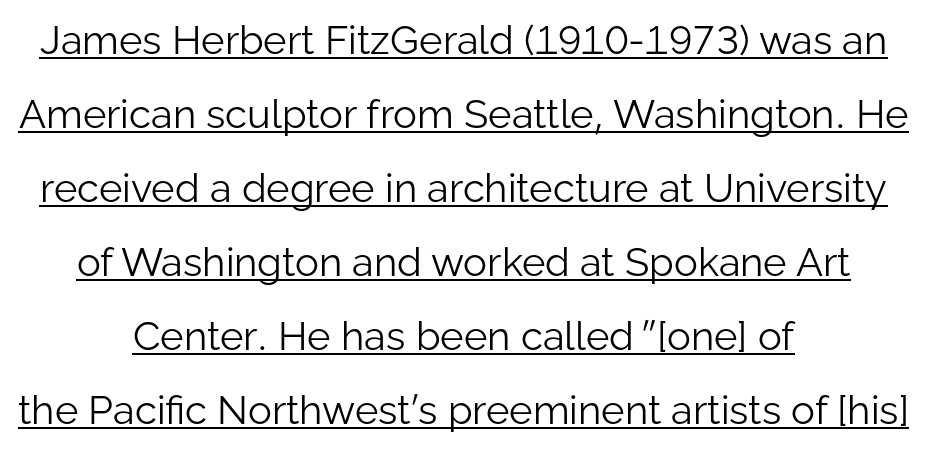
{"serif": "no", "italic": "no", "bold": "no", "weight": "light", "width": "normal", "stroke_contrast": "low", "x_height": "medium", "monospaced": "no", "underline": "yes", "align": "center", "line_spacing_ratio": 1.85, "letter_spacing": "normal", "letter_spacing_em": 0.0, "glyph_px": 40}
